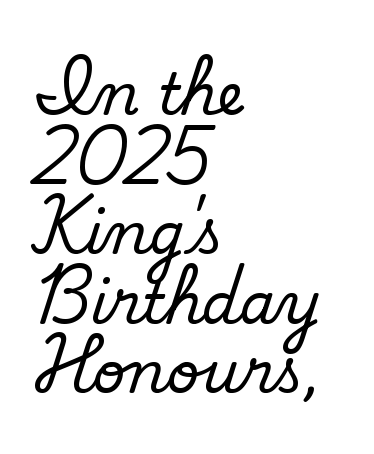
The image shows 57 px regular-weight sans-serif type; set left-aligned, line spacing 1.22x, normal letter spacing, not underlined; low stroke contrast and a small x-height.
